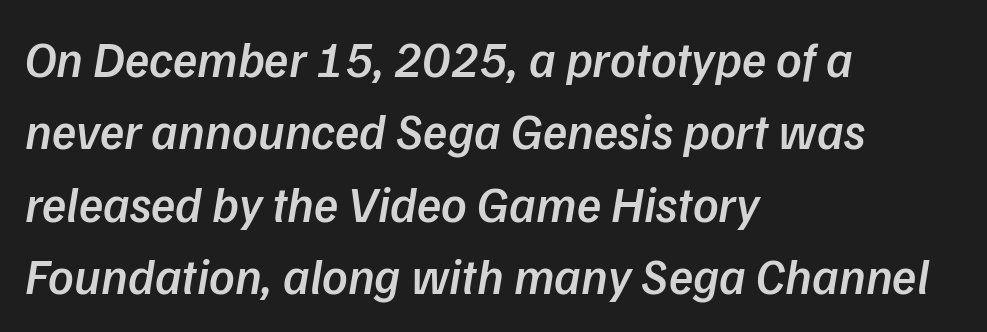
The image shows 50 px semibold type, italic (leaning right); set left-aligned, normal line spacing (1.45x), normal letter spacing, not underlined; low stroke contrast and a medium x-height.
